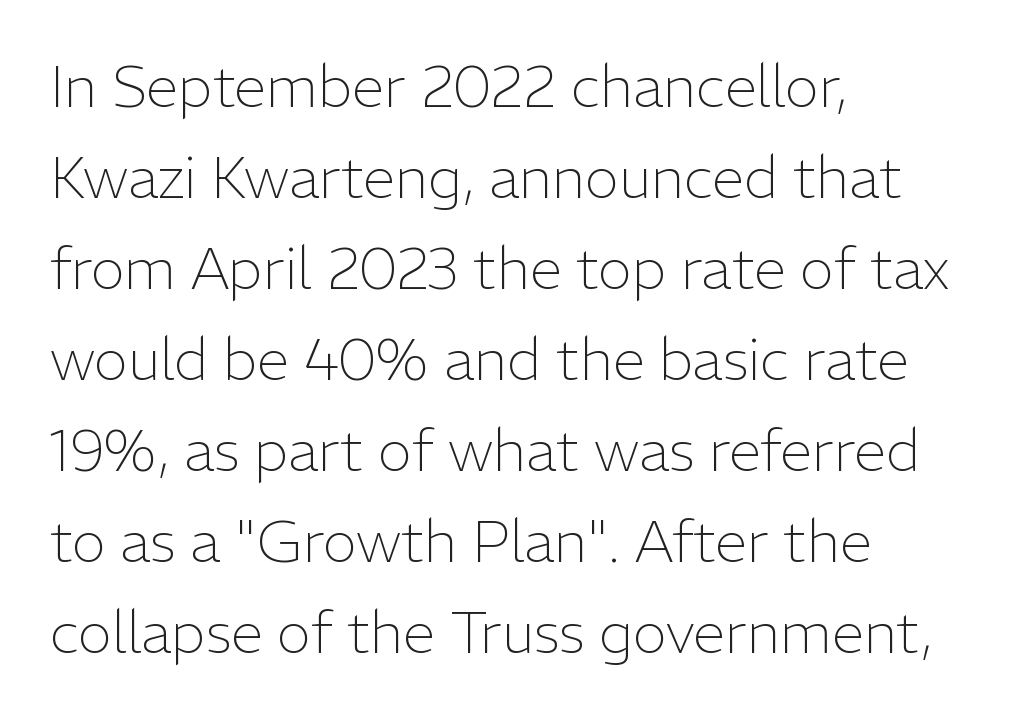
Do the letters lean? They stand straight. Words float on clear page, feet unadorned. I'd call this a sans setting — the letters go barefoot. Here the designer chose a conventional face with non-uniform glyph widths.
